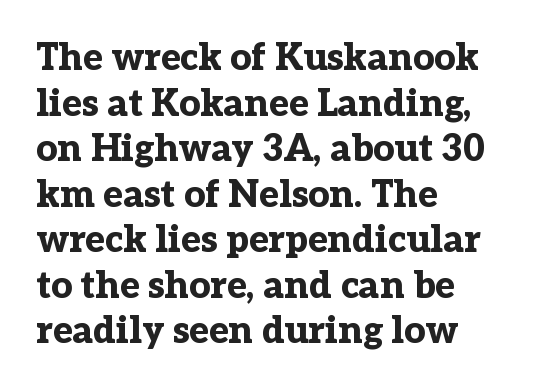
Rendered with straight, roman letterforms. The face used here is proportionally spaced, like ordinary book or web type. Bare-footed words on every line. The glyphs have the mass of a bold cut.
